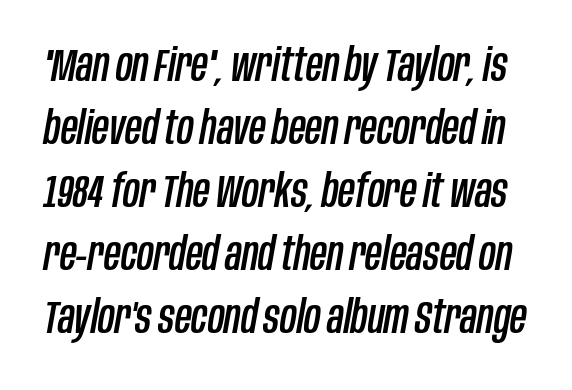
Quick note: underline off. Is the type slanted? Yes — the strokes lean at a clear angle. Letter spacing: default. Leading: standard. Is this a fixed-width face? No — the glyphs have proportional, varying widths.
